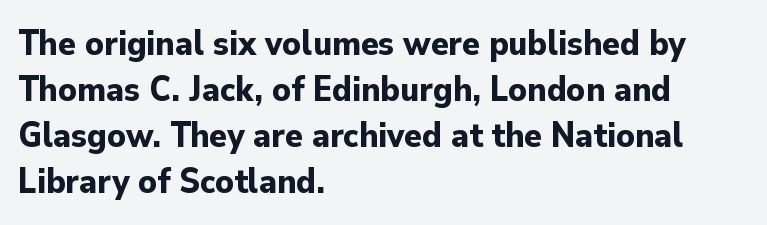
The image shows 36 px bold sans-serif type, upright; set left-aligned, normal line spacing (1.28x), normal letter spacing, not underlined; low stroke contrast and a small x-height.
